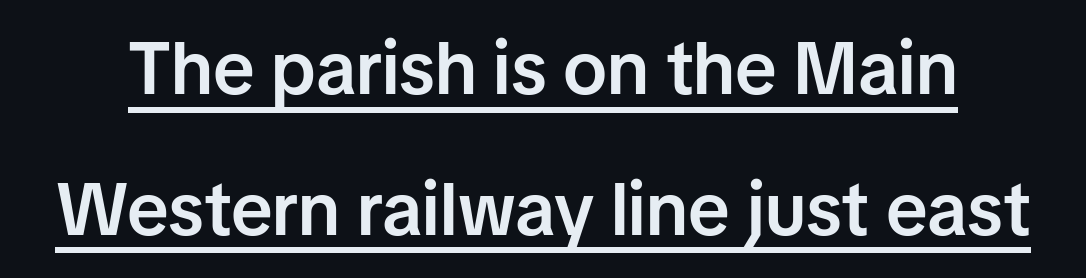
The face used here is a semibold: visibly heavier than regular, lighter than bold. A typesetter would mark this as roman, not italic. Look at the tracking — it's just the regular setting, nothing added. Character widths vary here, with narrow letters taking less room than wide ones. The characters display no serif detailing; their extremities are plain.
